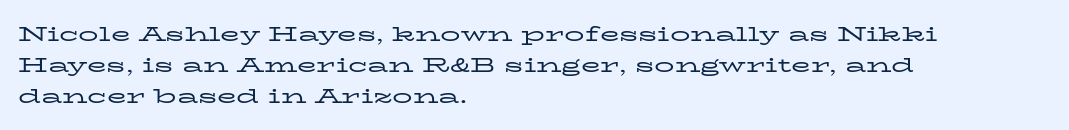
Unmarked baselines from the first word to the last. Between one letter and the next there's only the usual sliver of space. Left-aligned paragraph, ragged on the right. Compared with typical paragraphs, the rows here are spaced about the same. It's the straight-up-and-down kind of type.
